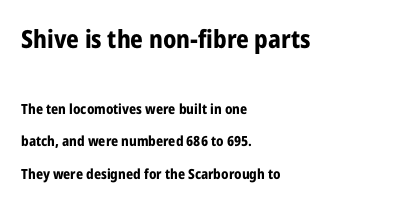
Each line starts at the same left margin while the right side varies. These lines stand farther apart than default settings would place them. Each word holds together tightly as a unit, with standard inter-letter gaps. The baseline area is clear. The typography opts for an upright posture over an oblique one. Visually, the top section dominates because its glyphs are scaled up.
